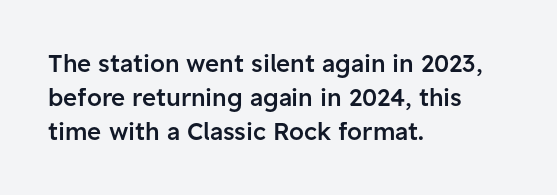
The image shows 24 px text type, upright; set left-aligned, normal line spacing (1.42x), normal letter spacing, not underlined.
